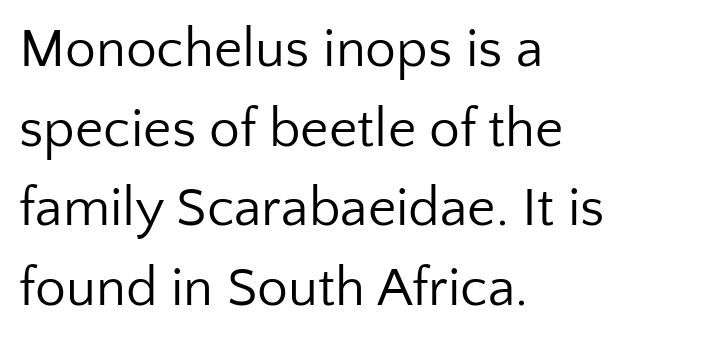
The passage shown has conventional tracking throughout. Check where the strokes stop: nothing finishes them off — pure sans. Weight: not bold — regular or lighter. Horizontally, the lines are justified to the leading edge only. This sample has the flowing, uneven cadence of proportional lettering. Italic? Not at all — the glyphs are vertical.
